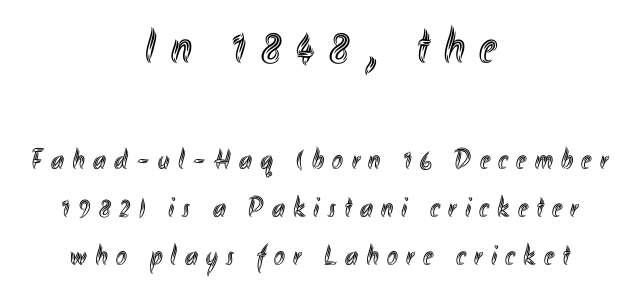
Q: Is the text italic (slanted)? A: Yes.
Q: Is the text underlined? A: No.
Q: How is the paragraph aligned? A: Centered.
Q: Is the spacing between letters normal or unusually wide? A: Unusually wide.
Q: Is the spacing between lines tight, normal or loose? A: Normal.
Q: Which block of text is set in a larger size, the first (top) or the second (bottom)? A: The first (top) one.
Q: Width (condensed, normal, or wide)? A: Condensed.
Q: x-height? A: Small.
Q: Monospaced? A: No.
